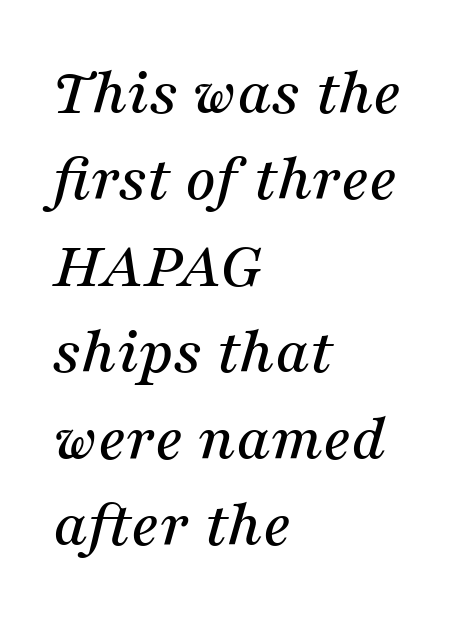
The image shows 67 px serif type, italic (leaning right); set left-aligned, normal line spacing (1.29x), normal letter spacing, not underlined; medium stroke contrast and a medium x-height.
